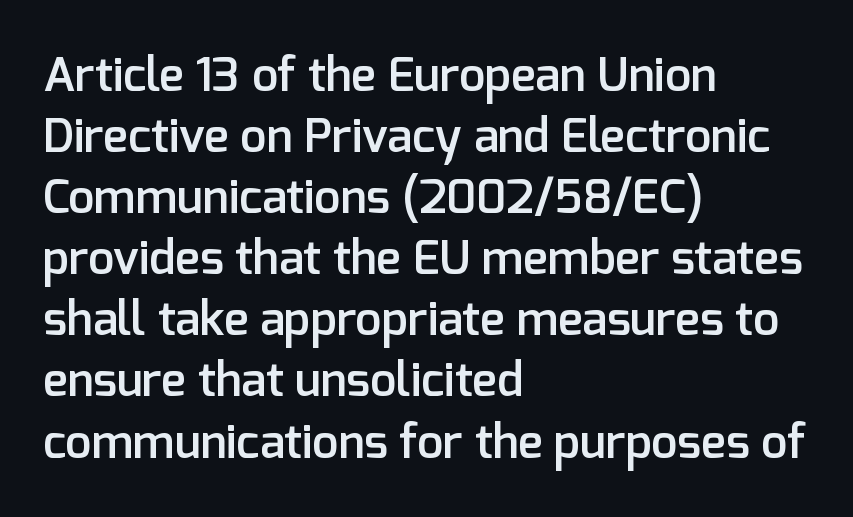
Each letter keeps its own natural width here, so spacing adapts to shape. This block has exactly the height ordinary leading produces. In CSS terms this would be text-align: left. Tracking value appears to be zero — textbook default spacing.
